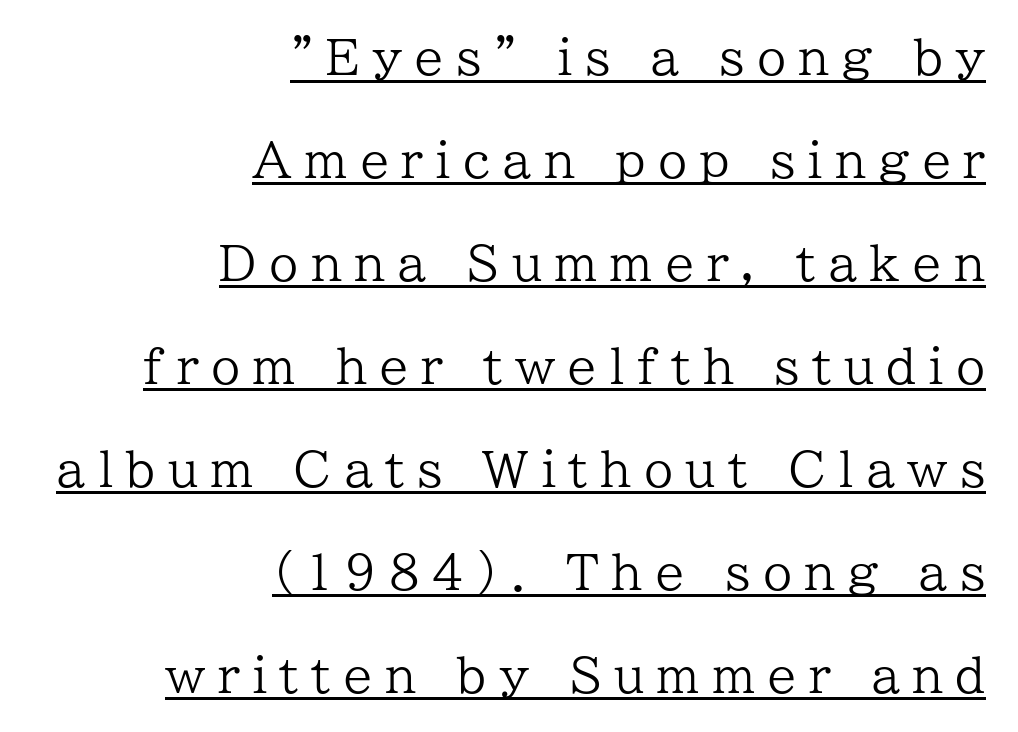
The image shows 47 px regular-weight serif type, upright; set right-aligned, loose line spacing (2.19x), unusually wide letter spacing (+0.26 em), underlined; low stroke contrast and a medium x-height.
